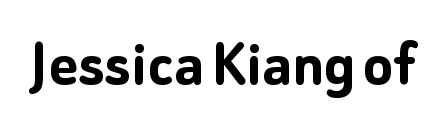
Only glyphs here, with clear space below each row. Honestly, the letter spacing is just normal — you wouldn't notice it. You can tell it's not italic because the verticals are truly vertical. The glyphs in this specimen are sans serif.
